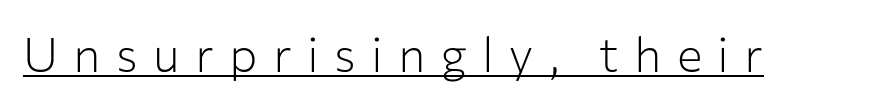
Q: Is the text bold? A: No.
Q: Is the text italic (slanted)? A: No, it is upright.
Q: Is the typeface a serif or a sans-serif typeface? A: Sans-serif.
Q: Is the text underlined? A: Yes.
Q: Is the spacing between letters normal or unusually wide? A: Unusually wide.
Q: Width (condensed, normal, or wide)? A: Normal.
Q: Stroke contrast? A: Low.
Q: x-height? A: Medium.
Q: Monospaced? A: No.
